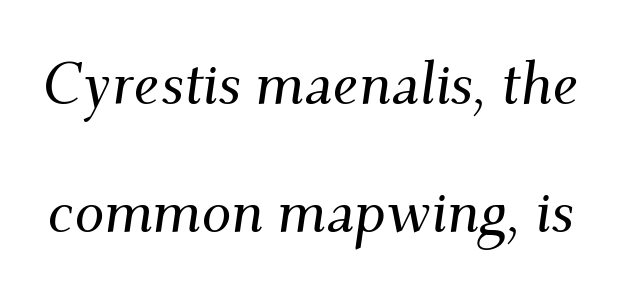
Italic? Definitely — the glyphs are oblique. Little horizontal feet cap the strokes, marking this as serif type. Think of a printed novel: that variable character pitch is what you see here. A clean baseline with only descenders dipping below it. A great deal of white space separates one row of letters from the next. This sample uses plain, unmodified letter spacing.
